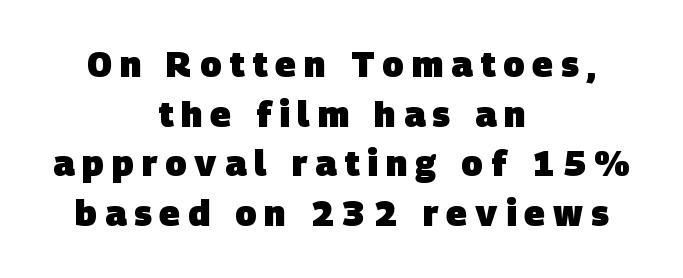
{"serif": "no", "bold": "yes", "weight": "heavy", "width": "normal", "stroke_contrast": "low", "x_height": "large", "monospaced": "no", "underline": "no", "align": "center", "line_spacing": "normal", "line_spacing_ratio": 1.42, "letter_spacing": "wide", "letter_spacing_em": 0.23, "glyph_px": 35}
